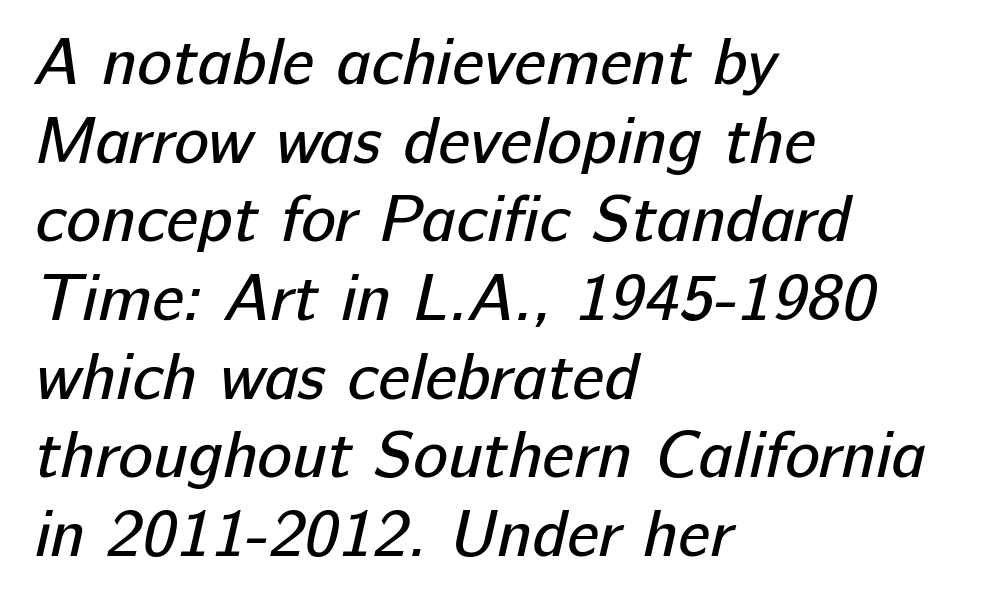
Q: Is the text bold? A: No.
Q: Is the typeface a serif or a sans-serif typeface? A: Sans-serif.
Q: Is the text underlined? A: No.
Q: How is the paragraph aligned? A: Left-aligned.
Q: Is the spacing between letters normal or unusually wide? A: Normal.
Q: Width (condensed, normal, or wide)? A: Normal.
Q: Stroke contrast? A: Low.
Q: x-height? A: Medium.
Q: Monospaced? A: No.
